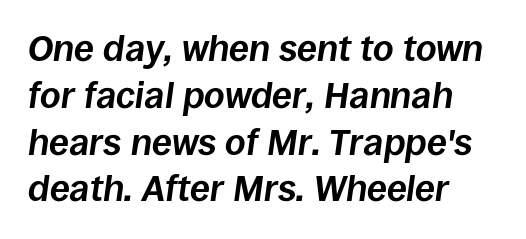
The image shows 36 px bold type, italic (leaning right); set left-aligned, normal line spacing (1.3x), normal letter spacing, not underlined; low stroke contrast and a large x-height.
